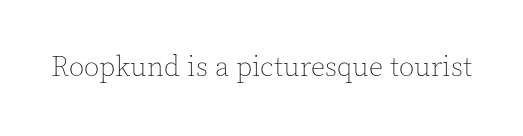
The image shows 28 px thin type, upright; set normal letter spacing, not underlined; a medium x-height.
